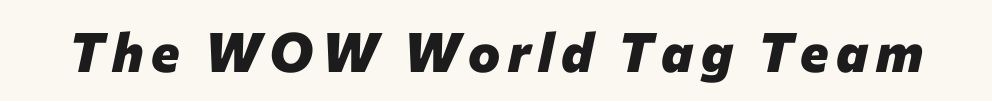
Type without underlining. The face used here has the dense, thick strokes of a bold. Does the lettering tilt? It does — this is italic. A typesetter would call this proportional, since set widths differ per character.
